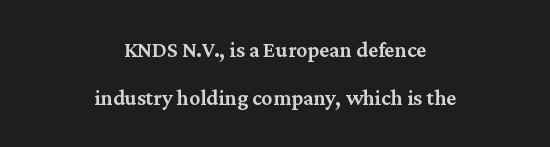
Q: Is the text bold? A: Semi-bold.
Q: Is the text italic (slanted)? A: No, it is upright.
Q: Is the text underlined? A: No.
Q: How is the paragraph aligned? A: Centered.
Q: Is the spacing between letters normal or unusually wide? A: Normal.
Q: Is the spacing between lines tight, normal or loose? A: Loose.
